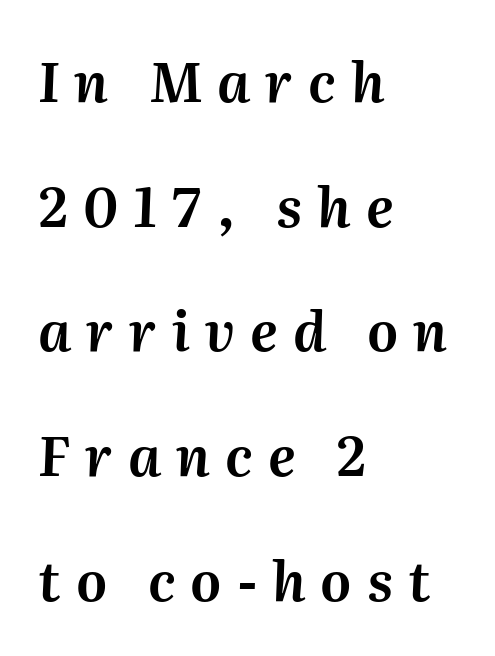
{"italic": "yes", "lean": "right", "slant_degrees": 2, "width": "normal", "stroke_contrast": "medium", "x_height": "medium", "monospaced": "no", "underline": "no", "align": "left", "line_spacing": "loose", "line_spacing_ratio": 2.31, "letter_spacing": "wide", "letter_spacing_em": 0.28, "glyph_px": 54}
